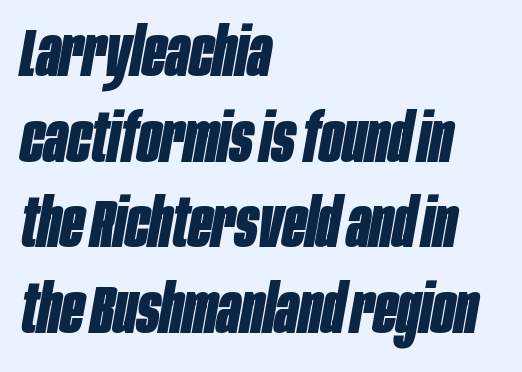
{"italic": "yes", "lean": "right", "slant_degrees": 10, "bold": "yes", "weight": "bold", "width": "condensed", "stroke_contrast": "low", "x_height": "large", "monospaced": "no", "underline": "no", "align": "left", "line_spacing": "normal", "line_spacing_ratio": 1.26, "letter_spacing": "normal", "letter_spacing_em": 0.0, "glyph_px": 68}
